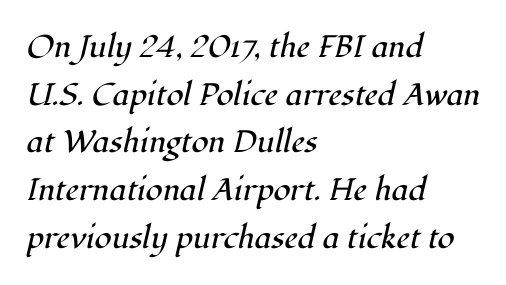
The passage shown is typed in a proportional face where columns would drift. Inter-character spacing is left at the font's built-in metrics. Stroke thickness stays within the range of a standard reading face or lighter. The text was rendered using a seriffed face with decorative stroke endings. Only glyphs here, with clear space below each row. Line beginnings align vertically; line endings do not.
